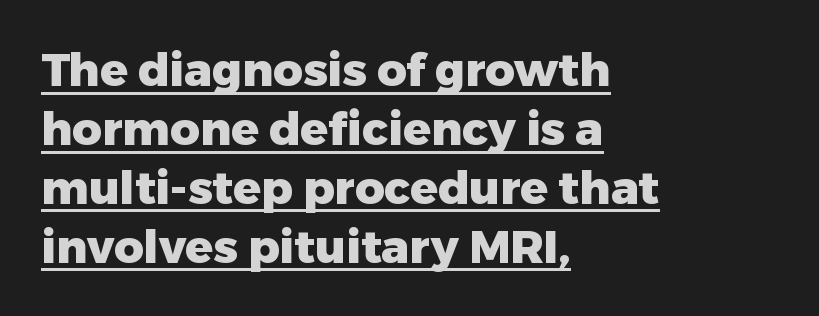
Layout note: lines flush left. Is this a sans? Yes — the strokes have no serifs. The characters look thick and weighty, a clear bold. In terms of letterspacing, this is plain default setting. The passage shown is underscored from start to finish. The rendering uses natural spacing where letterforms have individual widths.
